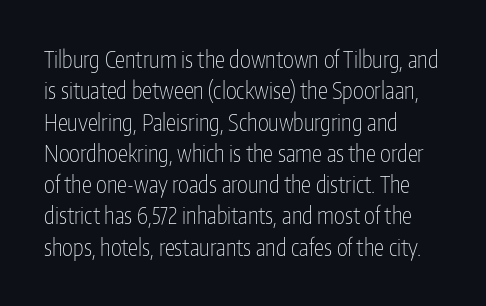
One glance says typical: line gaps are just what's usual. What stands out about the letter spacing? Nothing — it is the standard amount. This reads as an unemphasized weight, regular at the heaviest. The text block is weighted toward the left margin, trailing off unevenly rightward. Descender tails drop into unmarked territory. The specimen reads as upright at a glance.
